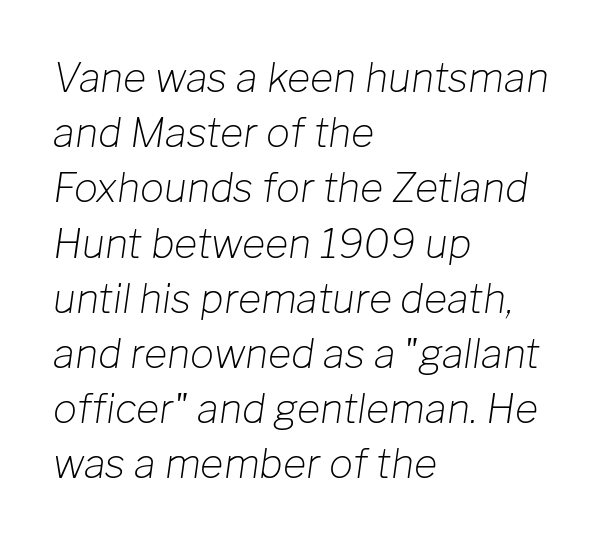
This sample uses plain, unmodified letter spacing. This sample has the flowing, uneven cadence of proportional lettering. Descenders are the only things crossing below the line. Notice how the stems are inclined rather than vertical — that's the hallmark of italics. Evenly set lines give the paragraph a standard silhouette. The letterforms sit at book weight or below.
